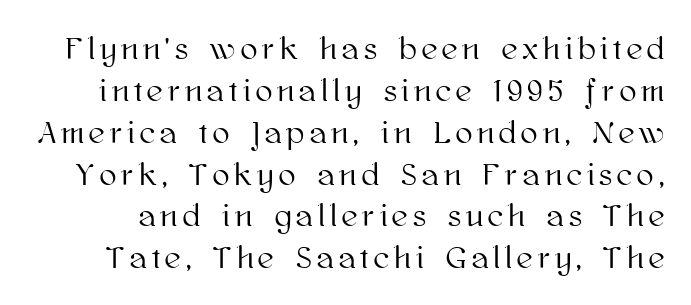
Q: Is the text italic (slanted)? A: No, it is upright.
Q: Is the text underlined? A: No.
Q: Is the spacing between lines tight, normal or loose? A: Normal.
Q: Width (condensed, normal, or wide)? A: Normal.
Q: Stroke contrast? A: High.
Q: x-height? A: Medium.
Q: Monospaced? A: No.
